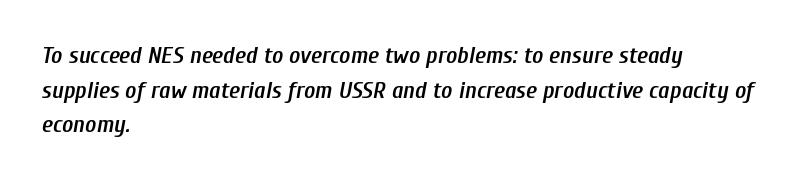
The image shows 24 px text type, italic (leaning right); set left-aligned, normal line spacing (1.44x), normal letter spacing, not underlined.
